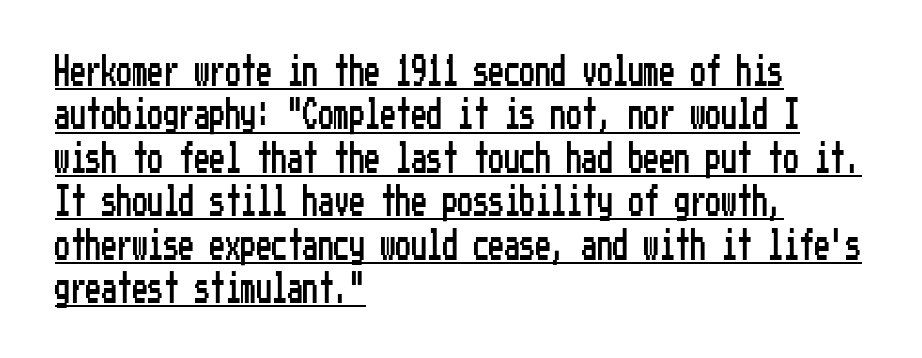
How would I describe the line gaps? Plain and ordinary. A baseline rule has been typeset under these characters. This rendering employs a face without finishing strokes, i.e., a sans-serif. The rendering anchors every line to the left-hand side.
